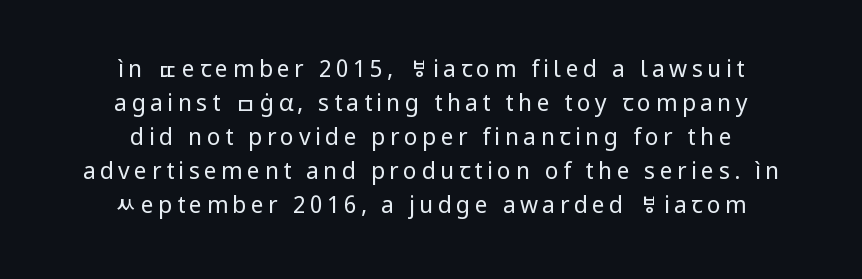
The image shows 23 px text type, upright; set centered, normal line spacing (1.48x), not underlined.
